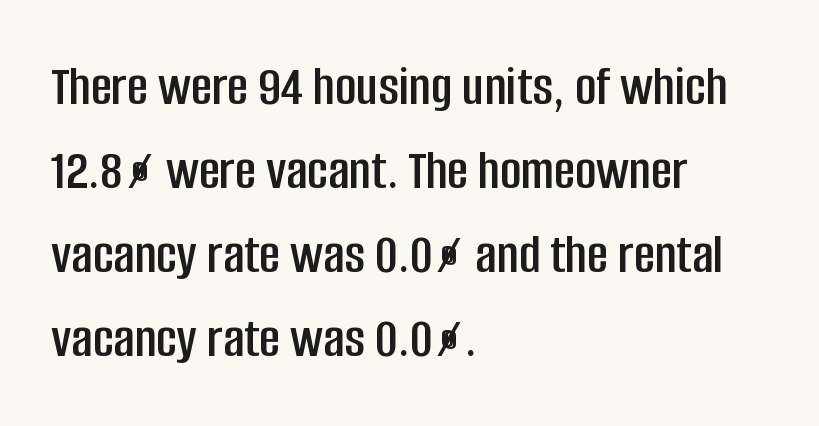
The type sits square on the baseline with zero lean. Caption: multi-line text, flush left, ragged right. Nobody drew a line under any word here. Proportional: the letters do not fall into vertical columns. Are there feet on the stems? There aren't — it's a sans. Spacing between characters is what you'd get straight out of the box.
